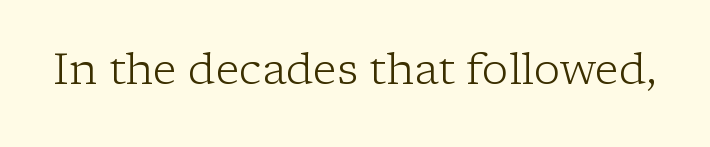
Q: Is the text bold? A: No.
Q: Is the text italic (slanted)? A: No, it is upright.
Q: Is the typeface a serif or a sans-serif typeface? A: Serif.
Q: Is the text underlined? A: No.
Q: Is the spacing between letters normal or unusually wide? A: Normal.
Q: Width (condensed, normal, or wide)? A: Normal.
Q: Stroke contrast? A: Low.
Q: x-height? A: Medium.
Q: Monospaced? A: No.
